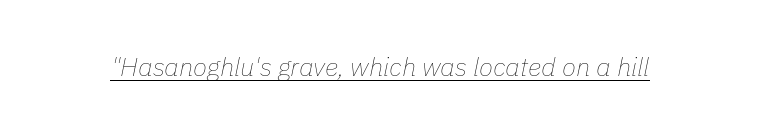
Q: Is the text bold? A: No.
Q: Is the text italic (slanted)? A: Yes, it leans right by about 11 degrees.
Q: Is the text underlined? A: Yes.
Q: Is the spacing between letters normal or unusually wide? A: Normal.
